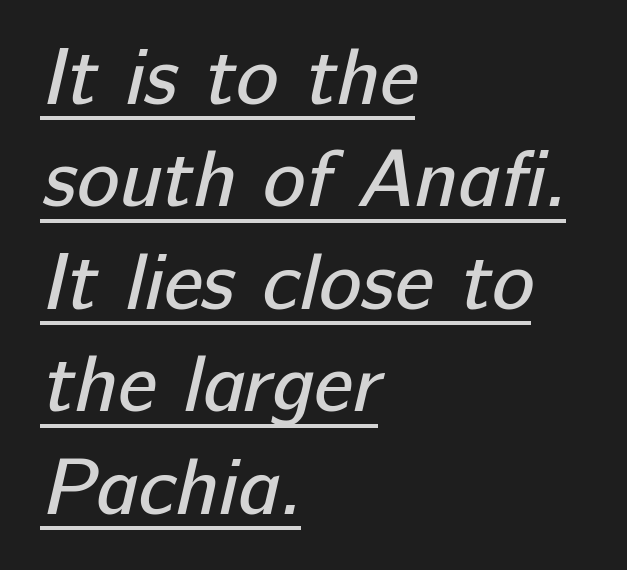
The image shows 80 px regular-weight sans-serif type; set left-aligned, normal line spacing (1.28x), normal letter spacing, underlined; low stroke contrast and a medium x-height.
